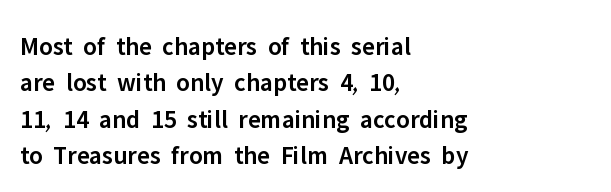
{"italic": "no", "bold": "semi", "underline": "no", "align": "left", "line_spacing": "normal", "line_spacing_ratio": 1.4, "letter_spacing": "normal", "letter_spacing_em": 0.0, "glyph_px": 26}
